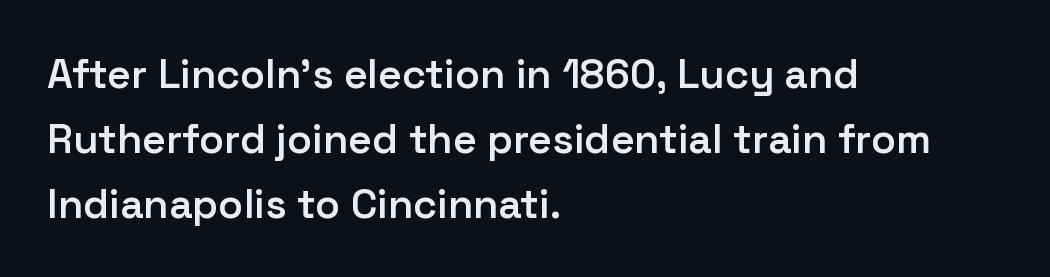
Observe the ordinary spacing: letters are neighbours, not strangers. The passage shown is semibold, sitting just below true bold. A classic flush-left, rag-right setting is used for this passage. This rendering employs a face without finishing strokes, i.e., a sans-serif. Upright lettering throughout.
